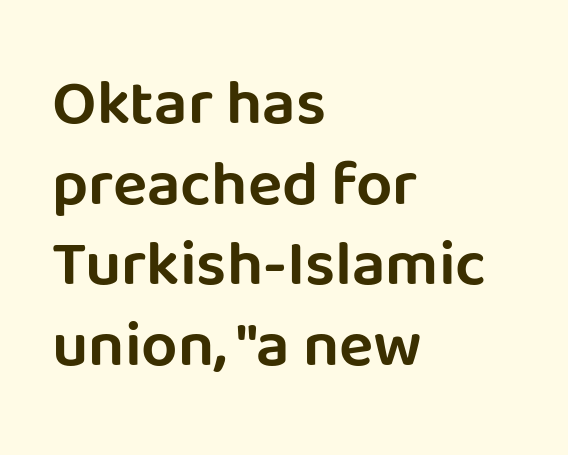
The image shows 64 px sans-serif type, upright; set left-aligned, normal line spacing (1.26x), normal letter spacing, not underlined; low stroke contrast and a large x-height.
